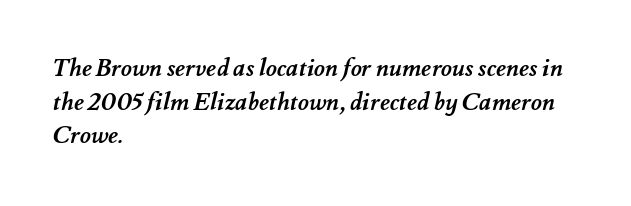
The image shows 24 px bold type; set left-aligned, normal line spacing (1.4x), normal letter spacing, not underlined.
